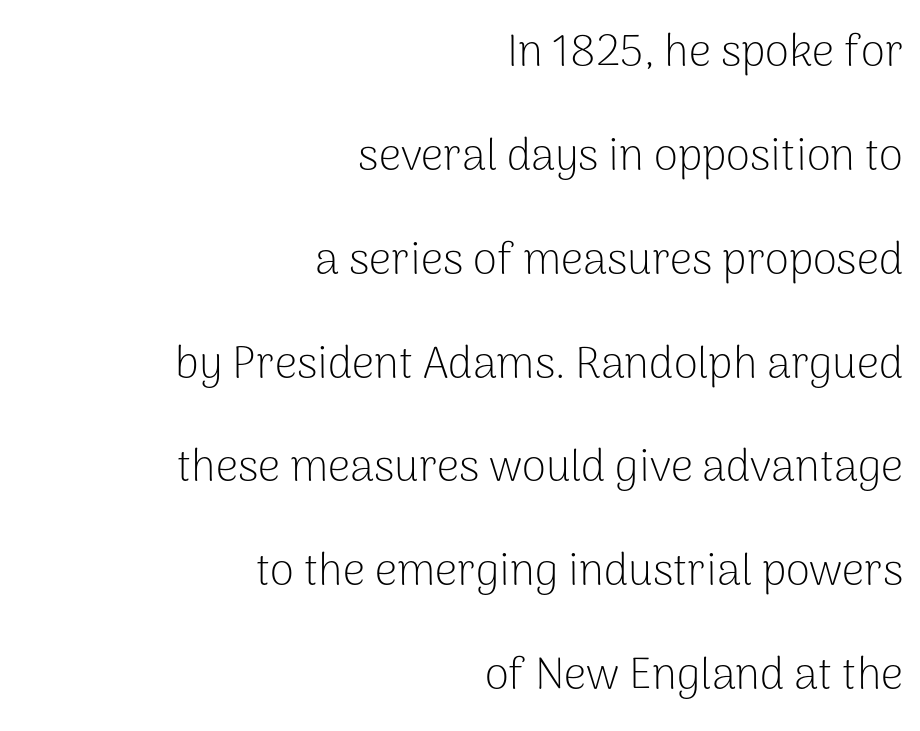
The image shows 44 px light sans-serif type, upright; set right-aligned, loose line spacing (2.36x), normal letter spacing, not underlined; low stroke contrast and a medium x-height.
